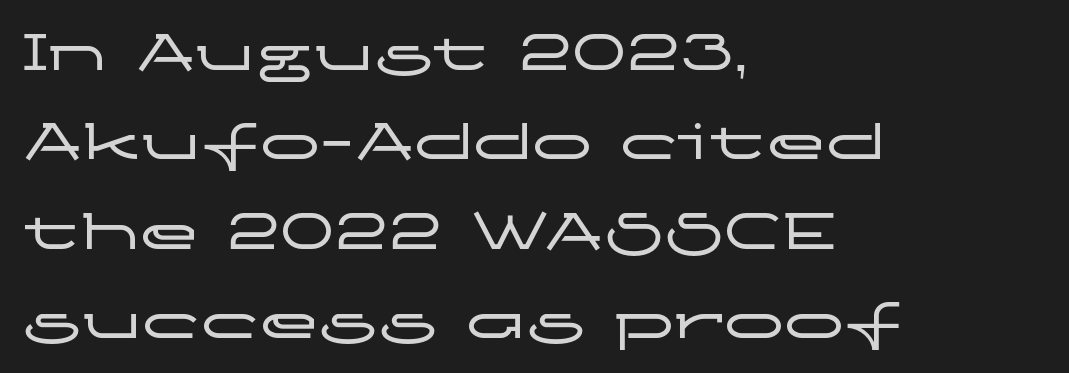
The image shows 60 px wide sans-serif type, upright; set left-aligned, normal line spacing (1.49x), normal letter spacing, not underlined; low stroke contrast and a medium x-height.
